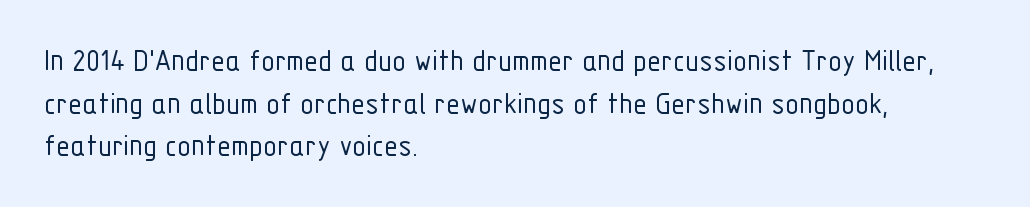
Q: Is the text bold? A: No.
Q: Is the text italic (slanted)? A: No, it is upright.
Q: Is the typeface a serif or a sans-serif typeface? A: Sans-serif.
Q: Is the text underlined? A: No.
Q: How is the paragraph aligned? A: Left-aligned.
Q: Is the spacing between letters normal or unusually wide? A: Normal.
Q: Is the spacing between lines tight, normal or loose? A: Normal.
Q: Width (condensed, normal, or wide)? A: Condensed.
Q: Stroke contrast? A: Low.
Q: x-height? A: Medium.
Q: Monospaced? A: No.
